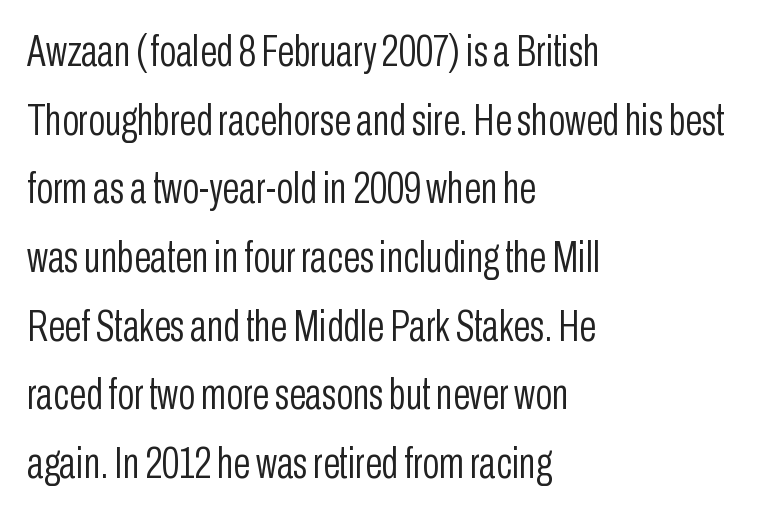
Q: Is the text bold? A: No.
Q: Is the text italic (slanted)? A: No, it is upright.
Q: Is the typeface a serif or a sans-serif typeface? A: Sans-serif.
Q: Is the text underlined? A: No.
Q: How is the paragraph aligned? A: Left-aligned.
Q: Is the spacing between letters normal or unusually wide? A: Normal.
Q: Is the spacing between lines tight, normal or loose? A: Normal.
Q: Width (condensed, normal, or wide)? A: Condensed.
Q: Stroke contrast? A: Low.
Q: x-height? A: Medium.
Q: Monospaced? A: No.
